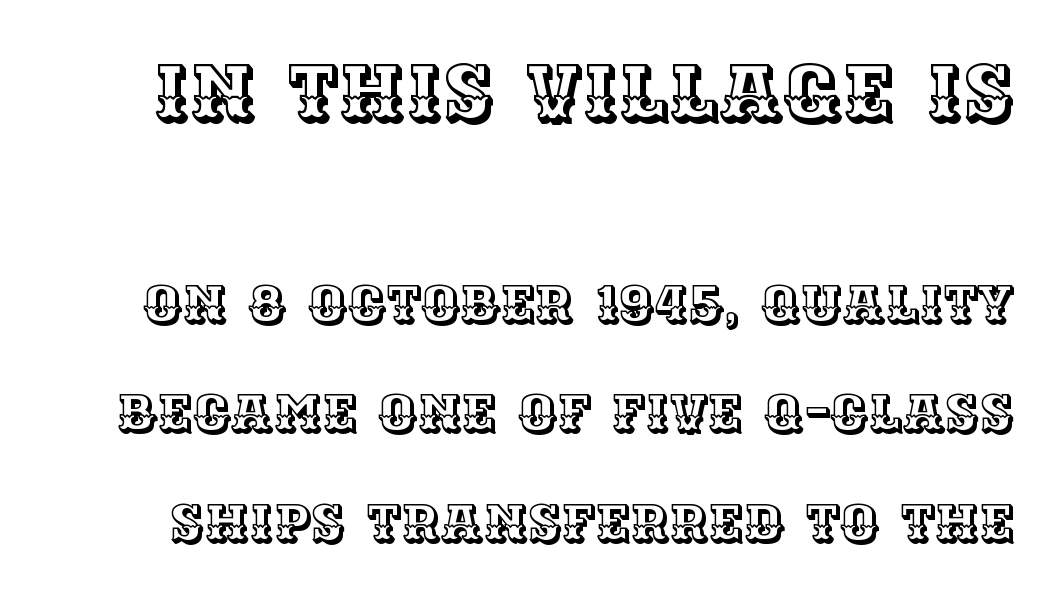
Q: Is the text italic (slanted)? A: No, it is upright.
Q: Is the text underlined? A: No.
Q: Is the spacing between letters normal or unusually wide? A: Normal.
Q: Is the spacing between lines tight, normal or loose? A: Loose.
Q: Which block of text is set in a larger size, the first (top) or the second (bottom)? A: The first (top) one.
Q: Width (condensed, normal, or wide)? A: Normal.
Q: x-height? A: Large.
Q: Monospaced? A: No.
